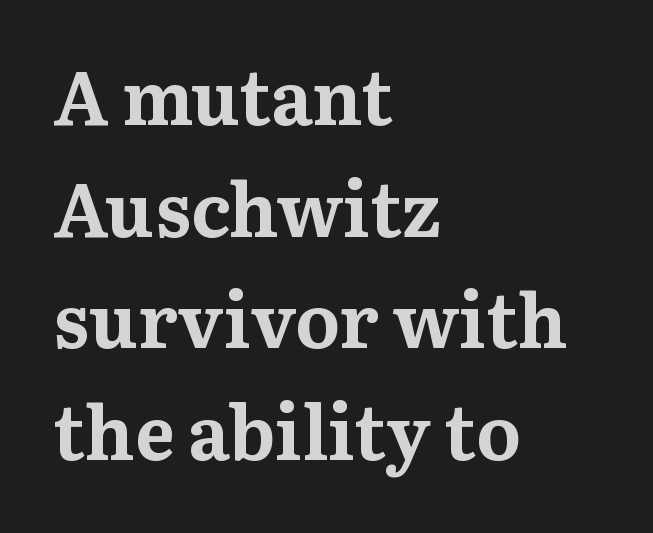
The image shows 75 px bold serif type, upright; set left-aligned, normal line spacing (1.49x), normal letter spacing, not underlined; medium stroke contrast and a medium x-height.
